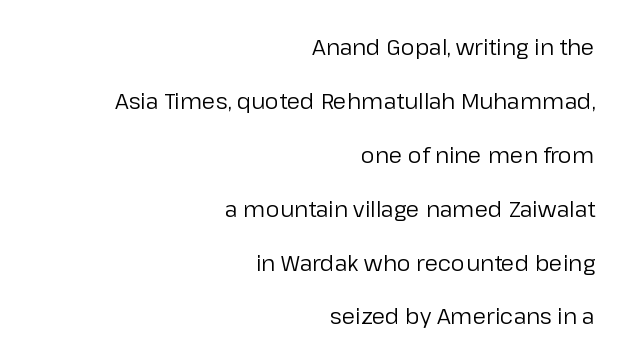
Q: Is the text bold? A: No.
Q: Is the text italic (slanted)? A: No, it is upright.
Q: Is the text underlined? A: No.
Q: How is the paragraph aligned? A: Right-aligned.
Q: Is the spacing between letters normal or unusually wide? A: Normal.
Q: Is the spacing between lines tight, normal or loose? A: Loose.
